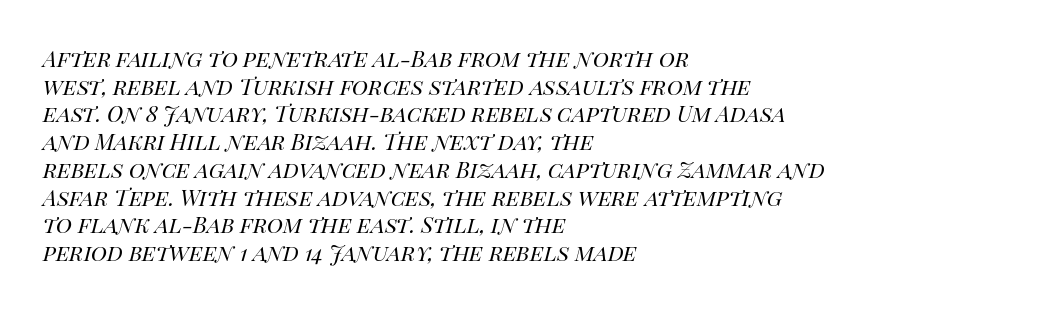
{"italic": "yes", "lean": "right", "slant_degrees": 14, "bold": "no", "underline": "no", "align": "left", "line_spacing": "normal", "line_spacing_ratio": 1.26, "letter_spacing": "normal", "letter_spacing_em": 0.0, "glyph_px": 22}
